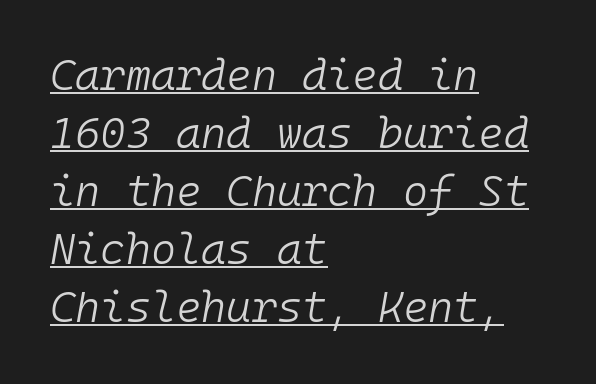
Quick note: underline on. The strokes are not fattened; the text isn't bold. The axis of the letterforms is tilted away from vertical. One glance says typical: line gaps are just what's usual.
